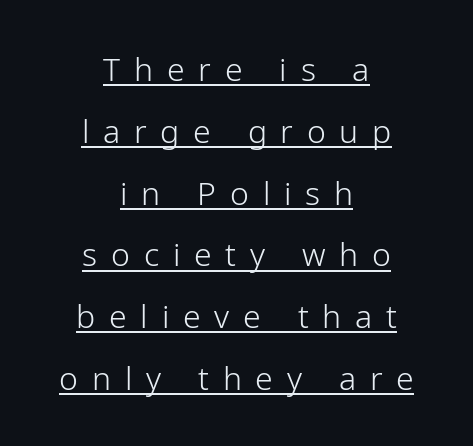
A quiet, ordinary-to-light weight characterises the typeface. Somebody hit Ctrl+U on this one — the words are underlined. These lines stack symmetrically, like a column narrowing and widening about its center. Note the varied advance widths — an 'i' is clearly narrower than an 'm'.
